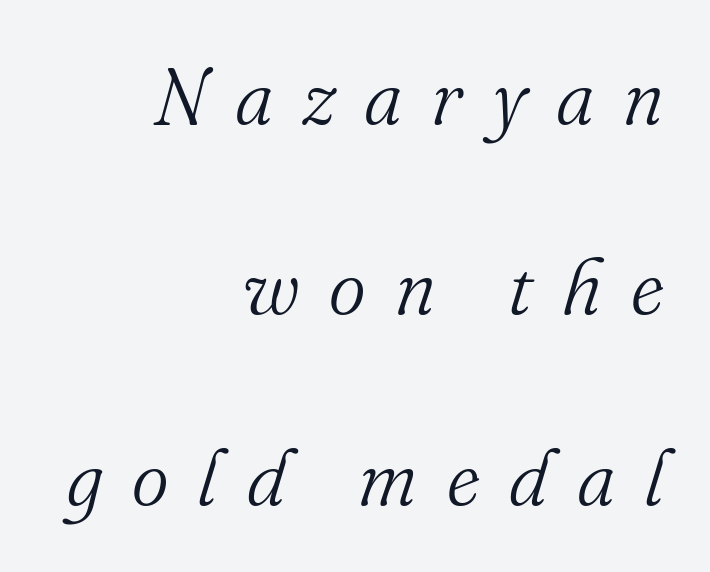
Q: Is the text bold? A: No.
Q: Is the text italic (slanted)? A: Yes, it leans right by about 16 degrees.
Q: Is the typeface a serif or a sans-serif typeface? A: Serif.
Q: Is the text underlined? A: No.
Q: How is the paragraph aligned? A: Right-aligned.
Q: Is the spacing between letters normal or unusually wide? A: Unusually wide.
Q: Is the spacing between lines tight, normal or loose? A: Loose.
Q: Width (condensed, normal, or wide)? A: Normal.
Q: Stroke contrast? A: Medium.
Q: x-height? A: Small.
Q: Monospaced? A: No.
